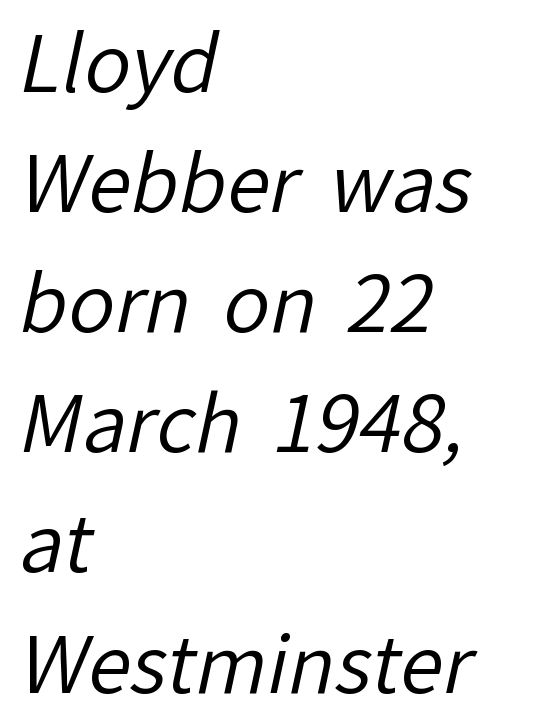
The image shows 78 px regular-weight sans-serif type; set left-aligned, normal line spacing (1.54x), normal letter spacing, not underlined; low stroke contrast and a medium x-height.
